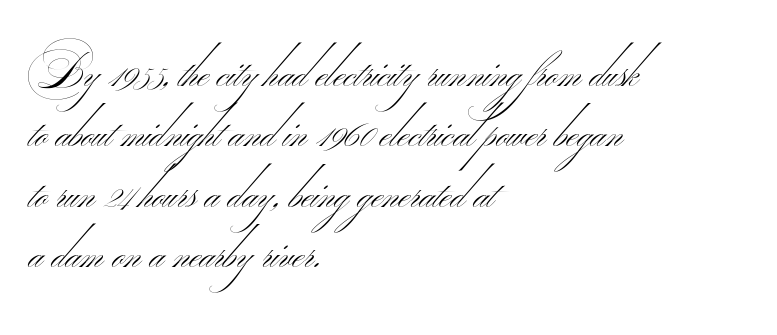
Q: Is the text bold? A: No.
Q: Is the typeface a serif or a sans-serif typeface? A: Sans-serif.
Q: Is the text underlined? A: No.
Q: How is the paragraph aligned? A: Left-aligned.
Q: Is the spacing between letters normal or unusually wide? A: Normal.
Q: Width (condensed, normal, or wide)? A: Wide.
Q: Stroke contrast? A: Medium.
Q: Monospaced? A: No.
